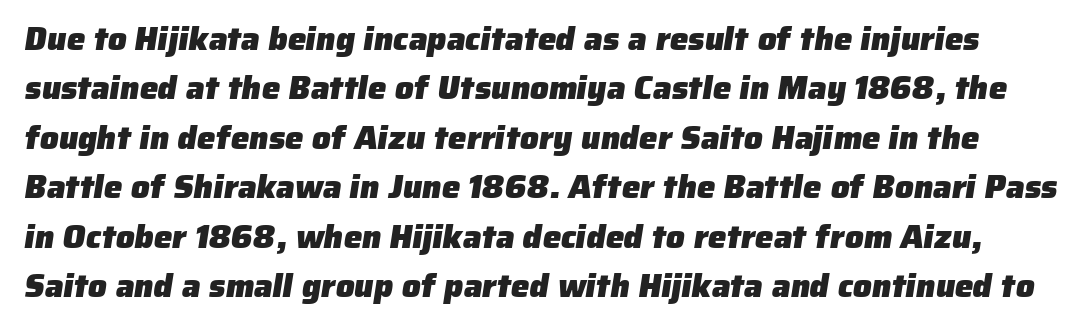
The foot of each line stays bare and open. Is the letter spacing exaggerated? No — it looks like the ordinary default. Spacing verdict: proportional, widths tailored to each character. The rendering uses a moderate line-height, typical for paragraphs. Caption: bold face, heavy strokes.
